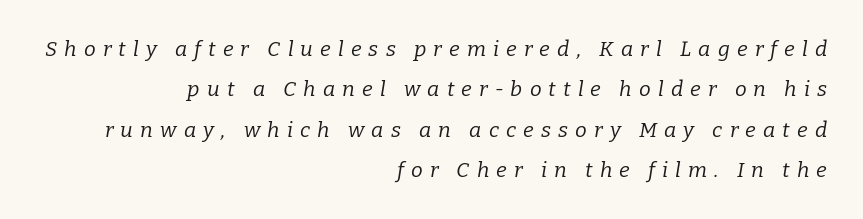
Q: Is the text bold? A: No.
Q: Is the text italic (slanted)? A: Yes, it leans right by about 9 degrees.
Q: Is the text underlined? A: No.
Q: How is the paragraph aligned? A: Right-aligned.
Q: Is the spacing between letters normal or unusually wide? A: Unusually wide.
Q: Is the spacing between lines tight, normal or loose? A: Loose.
